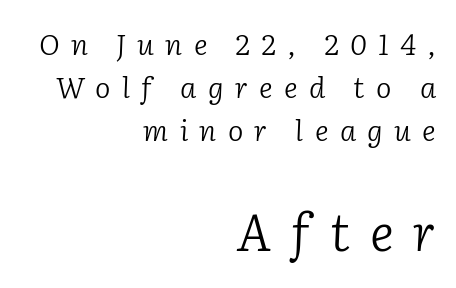
The ragged edge is on the left, which tells us the setting is flush right. Check under the words: just untouched page. Characters are canted at an angle relative to the baseline's perpendicular. There is plenty of visible air inserted between adjacent glyphs. Of the two passages, the one underneath uses the larger point size.
